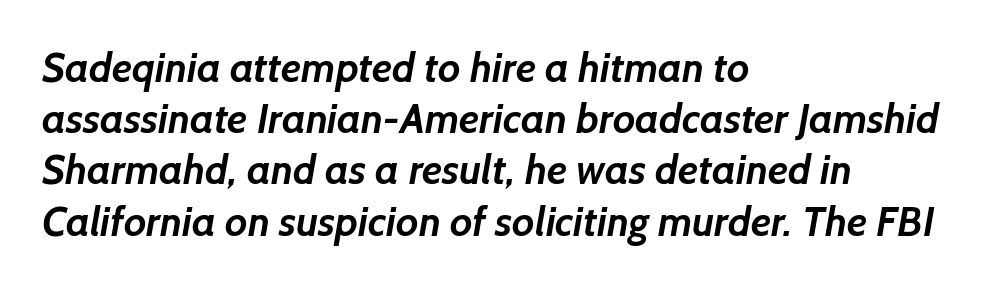
The image shows 41 px semibold sans-serif type; set left-aligned, normal line spacing (1.25x), normal letter spacing, not underlined; low stroke contrast and a medium x-height.
